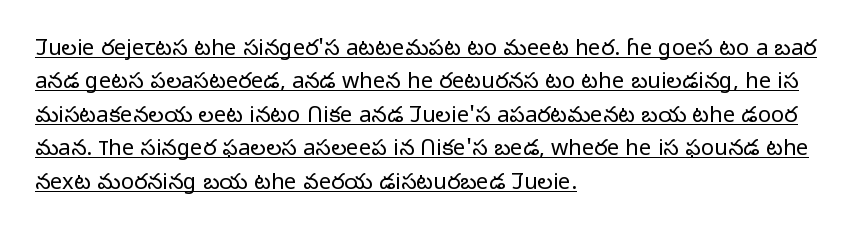
Q: Is the text bold? A: No.
Q: Is the text italic (slanted)? A: No, it is upright.
Q: Is the text underlined? A: Yes.
Q: How is the paragraph aligned? A: Left-aligned.
Q: Is the spacing between letters normal or unusually wide? A: Normal.
Q: Is the spacing between lines tight, normal or loose? A: Normal.
